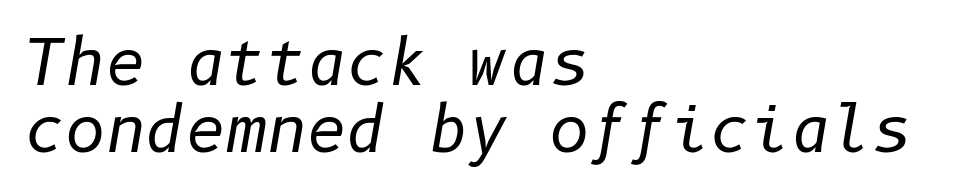
{"italic": "yes", "lean": "right", "slant_degrees": 10, "bold": "no", "weight": "regular", "width": "normal", "stroke_contrast": "low", "x_height": "medium", "underline": "no", "align": "left", "line_spacing": "tight", "line_spacing_ratio": 1.08, "letter_spacing": "normal", "letter_spacing_em": 0.0, "glyph_px": 62}
